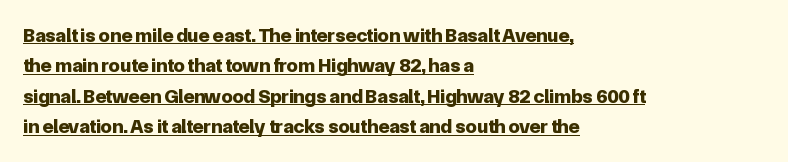
{"italic": "no", "bold": "yes", "underline": "yes", "align": "left", "line_spacing": "normal", "line_spacing_ratio": 1.52, "letter_spacing": "normal", "letter_spacing_em": 0.0, "glyph_px": 20}
